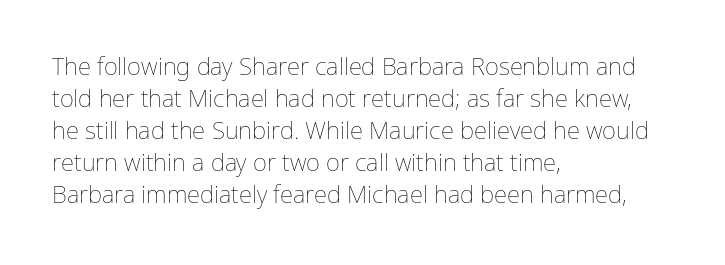
A bare baseline throughout the passage. Does the lettering tilt? It doesn't — this is upright. Leftover space on each line is placed entirely after the last word. Regarding leading, the lines here are spaced in the standard way. Inter-character spacing is left at the font's built-in metrics. Compared with a typical body face, this is equally light or lighter still.
